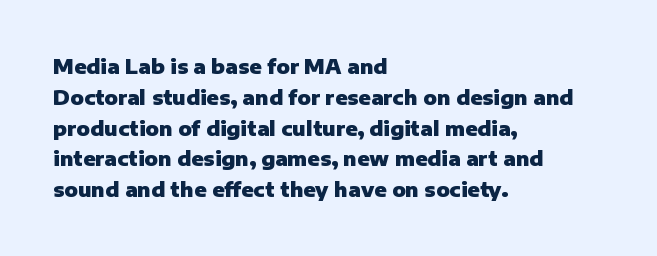
Q: Is the text bold? A: Yes.
Q: Is the text italic (slanted)? A: No, it is upright.
Q: Is the text underlined? A: No.
Q: How is the paragraph aligned? A: Left-aligned.
Q: Is the spacing between letters normal or unusually wide? A: Normal.
Q: Is the spacing between lines tight, normal or loose? A: Normal.
